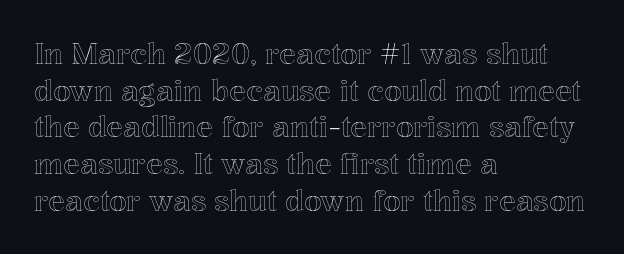
The image shows 28 px text type, upright; set left-aligned, normal line spacing (1.31x), normal letter spacing, not underlined; a medium x-height.
